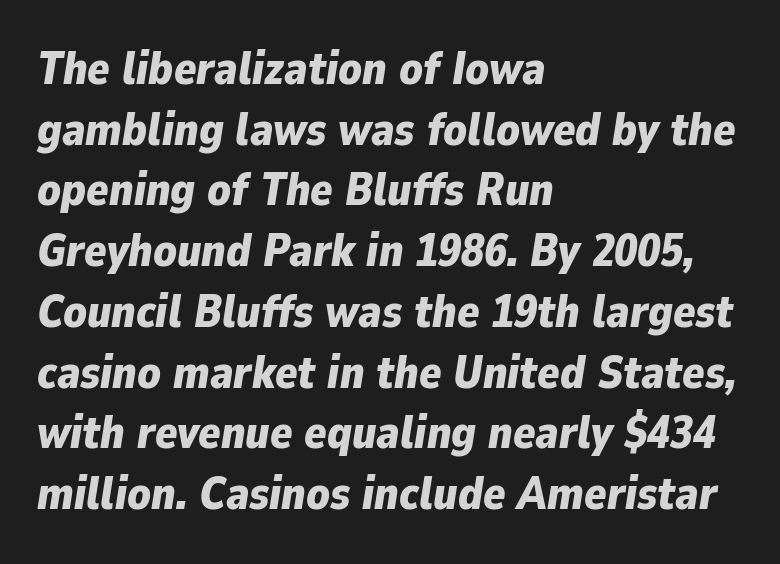
{"italic": "yes", "lean": "right", "slant_degrees": 9, "bold": "yes", "weight": "bold", "width": "normal", "stroke_contrast": "low", "x_height": "medium", "monospaced": "no", "underline": "no", "align": "left", "line_spacing": "normal", "line_spacing_ratio": 1.32, "letter_spacing": "normal", "letter_spacing_em": 0.0, "glyph_px": 46}
